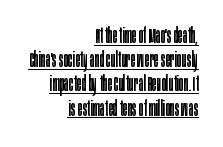
Q: Is the text bold? A: No.
Q: Is the text italic (slanted)? A: No, it is upright.
Q: Is the text underlined? A: Yes.
Q: How is the paragraph aligned? A: Right-aligned.
Q: Is the spacing between letters normal or unusually wide? A: Normal.
Q: Is the spacing between lines tight, normal or loose? A: Tight.
